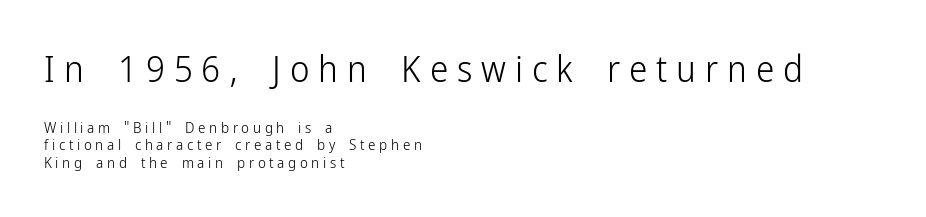
Q: Is the text bold? A: No.
Q: Is the text italic (slanted)? A: No, it is upright.
Q: Is the typeface a serif or a sans-serif typeface? A: Sans-serif.
Q: Is the text underlined? A: No.
Q: How is the paragraph aligned? A: Left-aligned.
Q: Is the spacing between letters normal or unusually wide? A: Unusually wide.
Q: Which block of text is set in a larger size, the first (top) or the second (bottom)? A: The first (top) one.
Q: Width (condensed, normal, or wide)? A: Condensed.
Q: Stroke contrast? A: Low.
Q: x-height? A: Medium.
Q: Monospaced? A: No.
